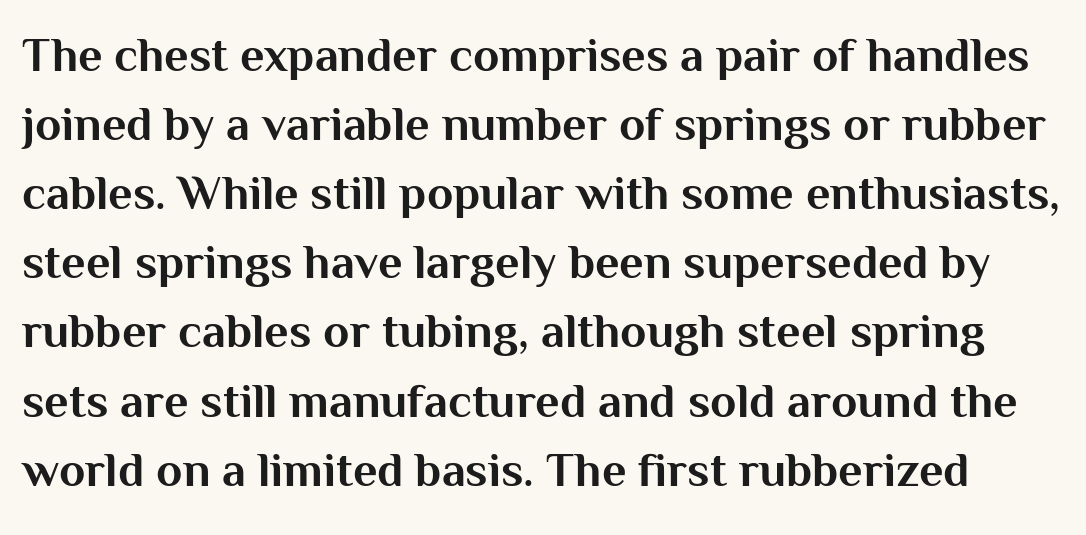
Spacing between characters is what you'd get straight out of the box. Vertical spacing — default. Quick note: underline off. The type sits square on the baseline with zero lean. These lines are composed in type without serifs. A full-strength bold gives these letters their thick strokes.
